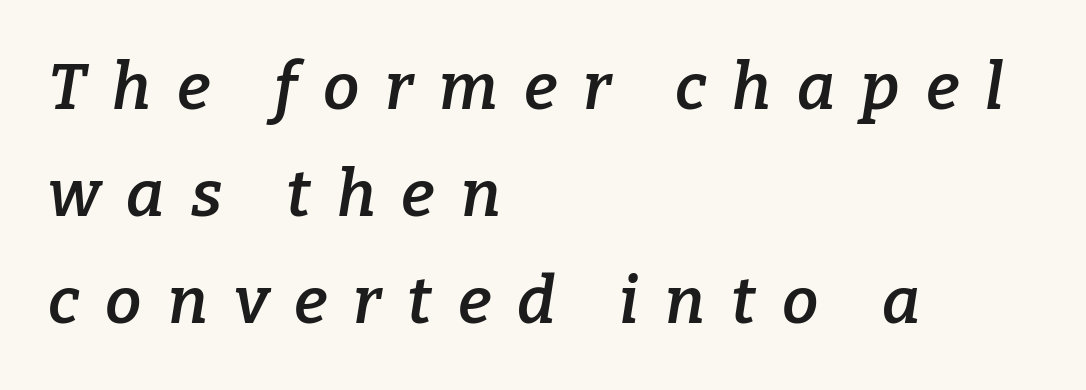
Q: Is the text bold? A: Semi-bold.
Q: Is the text italic (slanted)? A: Yes, it leans right by about 9 degrees.
Q: Is the typeface a serif or a sans-serif typeface? A: Serif.
Q: Is the text underlined? A: No.
Q: How is the paragraph aligned? A: Left-aligned.
Q: Is the spacing between letters normal or unusually wide? A: Unusually wide.
Q: Is the spacing between lines tight, normal or loose? A: Normal.
Q: Width (condensed, normal, or wide)? A: Normal.
Q: Stroke contrast? A: Low.
Q: x-height? A: Medium.
Q: Monospaced? A: No.
